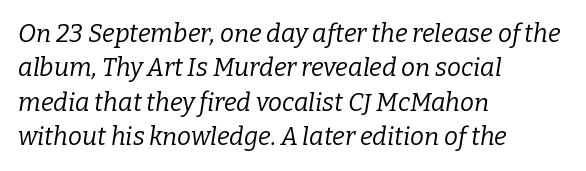
The image shows 25 px text type, italic (leaning right); set left-aligned, normal line spacing (1.38x), normal letter spacing, not underlined.
